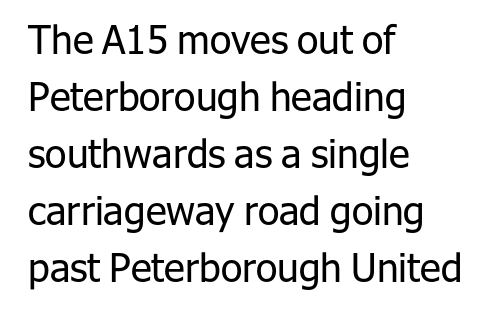
Q: Is the text bold? A: No.
Q: Is the text italic (slanted)? A: No, it is upright.
Q: Is the typeface a serif or a sans-serif typeface? A: Sans-serif.
Q: Is the text underlined? A: No.
Q: How is the paragraph aligned? A: Left-aligned.
Q: Is the spacing between letters normal or unusually wide? A: Normal.
Q: Is the spacing between lines tight, normal or loose? A: Normal.
Q: Width (condensed, normal, or wide)? A: Normal.
Q: Stroke contrast? A: Low.
Q: x-height? A: Medium.
Q: Monospaced? A: No.
